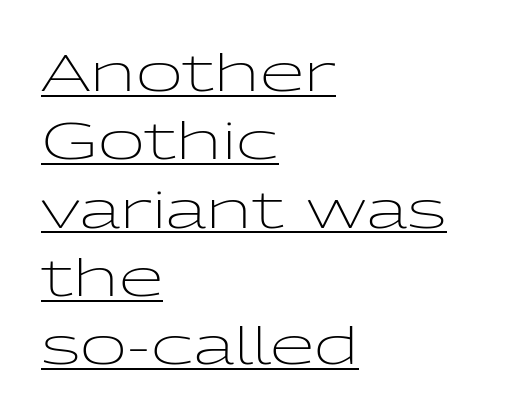
The image shows 51 px light, wide sans-serif type, upright; set left-aligned, normal line spacing (1.34x), normal letter spacing, underlined; low stroke contrast and a medium x-height.
